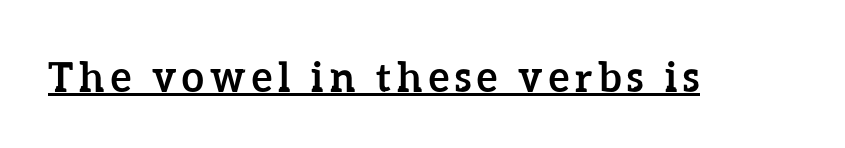
In designer terms, the underline attribute is active on this setting. The letters advance in unequal steps, a hallmark of proportional type. These lines carry a lot of weight — the face is fully bold. Quick note: not italic, upright.
